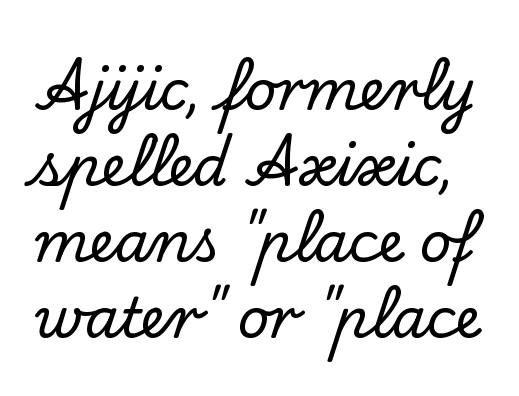
{"serif": "yes", "width": "normal", "stroke_contrast": "low", "x_height": "small", "monospaced": "no", "underline": "no", "line_spacing": "normal", "line_spacing_ratio": 1.38, "letter_spacing": "normal", "letter_spacing_em": 0.0, "glyph_px": 55}
